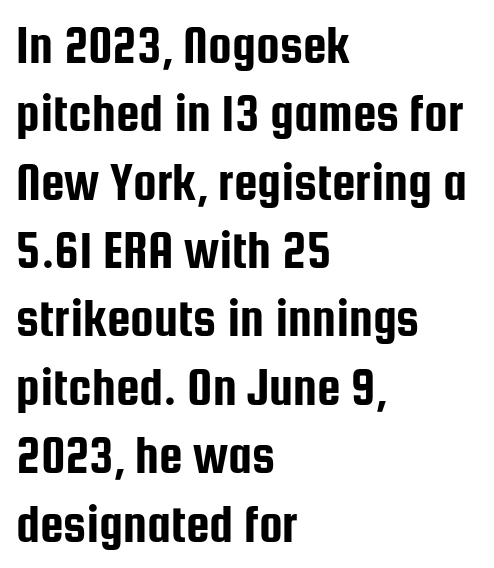
{"serif": "no", "italic": "no", "width": "condensed", "stroke_contrast": "low", "x_height": "medium", "monospaced": "no", "underline": "no", "align": "left", "line_spacing": "normal", "line_spacing_ratio": 1.29, "letter_spacing": "normal", "letter_spacing_em": 0.0, "glyph_px": 53}
